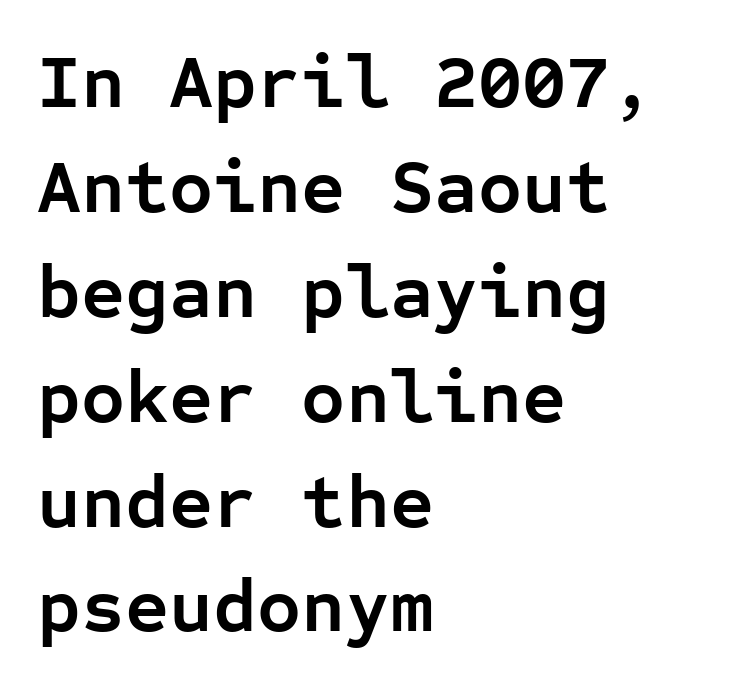
The image shows 76 px semibold sans-serif type, upright, monospaced; set left-aligned, normal line spacing (1.38x), normal letter spacing, not underlined; low stroke contrast and a medium x-height.
